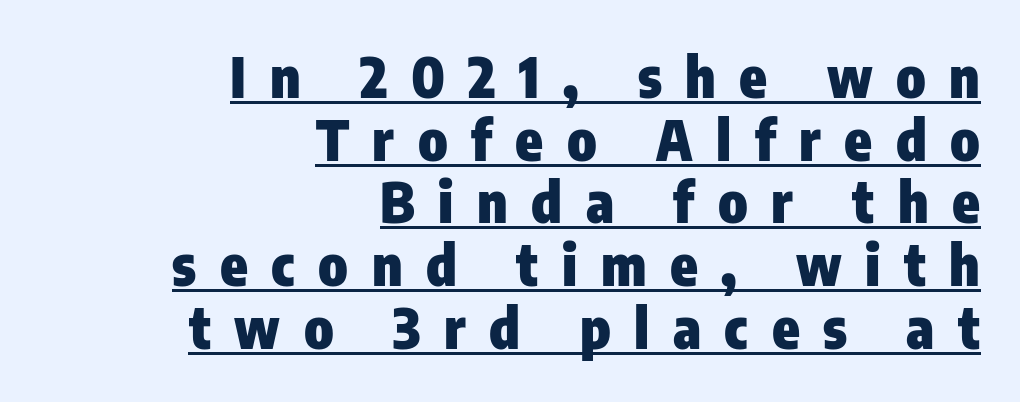
{"serif": "no", "italic": "no", "bold": "yes", "weight": "heavy", "width": "condensed", "stroke_contrast": "low", "x_height": "medium", "monospaced": "no", "underline": "yes", "align": "right", "line_spacing": "tight", "line_spacing_ratio": 1.12, "letter_spacing": "wide", "letter_spacing_em": 0.42, "glyph_px": 56}
